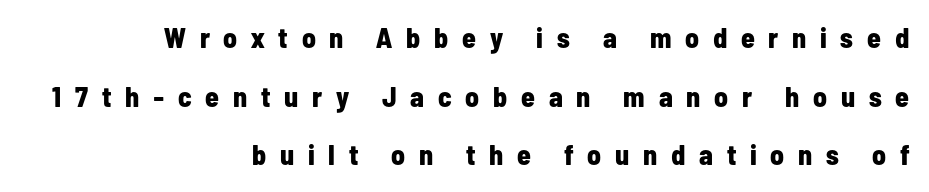
The image shows 28 px bold, condensed sans-serif type, upright; set right-aligned, loose line spacing (2.09x), unusually wide letter spacing (+0.49 em), not underlined; low stroke contrast and a medium x-height.
